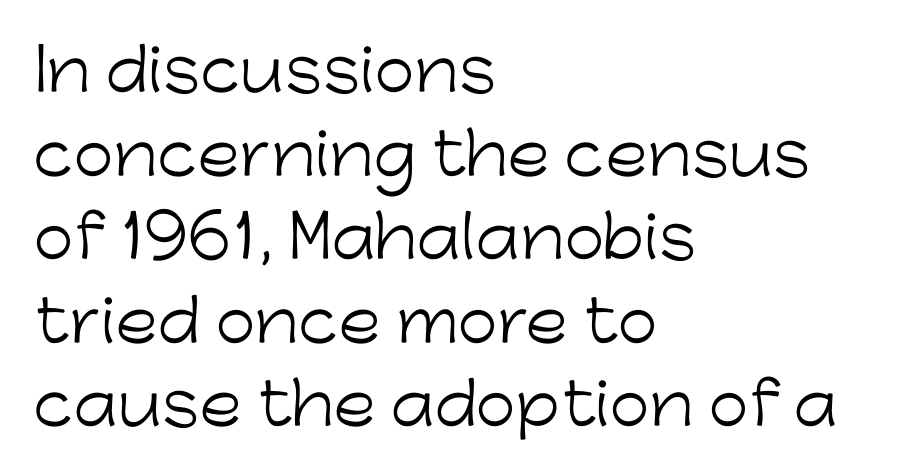
Q: Is the text bold? A: No.
Q: Is the text italic (slanted)? A: No, it is upright.
Q: Is the typeface a serif or a sans-serif typeface? A: Sans-serif.
Q: Is the text underlined? A: No.
Q: How is the paragraph aligned? A: Left-aligned.
Q: Is the spacing between letters normal or unusually wide? A: Normal.
Q: Is the spacing between lines tight, normal or loose? A: Normal.
Q: Width (condensed, normal, or wide)? A: Normal.
Q: Stroke contrast? A: Low.
Q: x-height? A: Medium.
Q: Monospaced? A: No.
